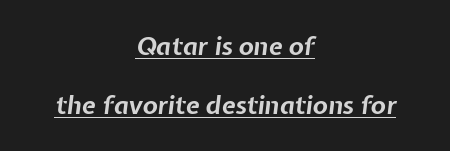
The tracking reads as untouched default to a designer's eye. One-word summary of the alignment: center. Reading down the column, the eye jumps a long way to each next line. Observe the lean: these are italic letterforms.
